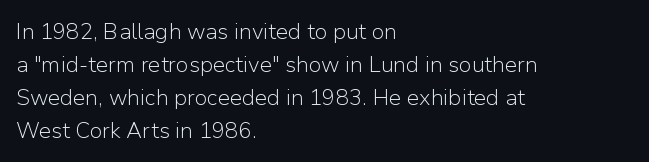
Q: Is the text bold? A: No.
Q: Is the text italic (slanted)? A: No, it is upright.
Q: Is the text underlined? A: No.
Q: How is the paragraph aligned? A: Left-aligned.
Q: Is the spacing between letters normal or unusually wide? A: Normal.
Q: Is the spacing between lines tight, normal or loose? A: Normal.
